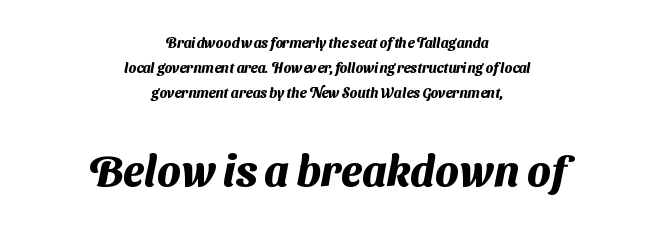
The image shows 43 px heavy sans-serif type; set centered, line spacing 1.77x, normal letter spacing, not underlined; the second (bottom) block is 3.07x larger; medium stroke contrast and a medium x-height.
